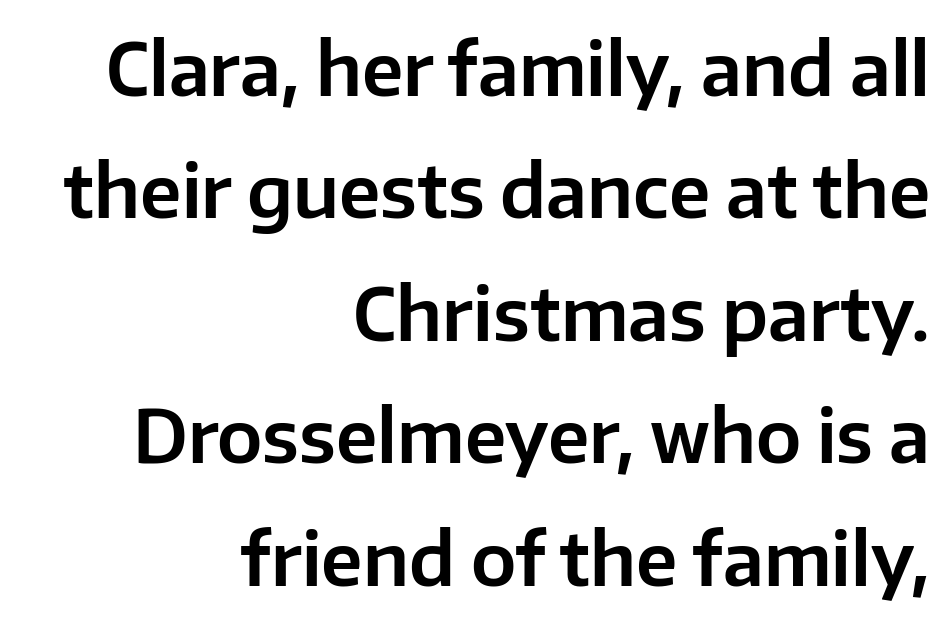
Q: Is the text italic (slanted)? A: No, it is upright.
Q: Is the typeface a serif or a sans-serif typeface? A: Sans-serif.
Q: Is the text underlined? A: No.
Q: How is the paragraph aligned? A: Right-aligned.
Q: Is the spacing between letters normal or unusually wide? A: Normal.
Q: Is the spacing between lines tight, normal or loose? A: Normal.
Q: Width (condensed, normal, or wide)? A: Normal.
Q: Stroke contrast? A: Low.
Q: x-height? A: Medium.
Q: Monospaced? A: No.
